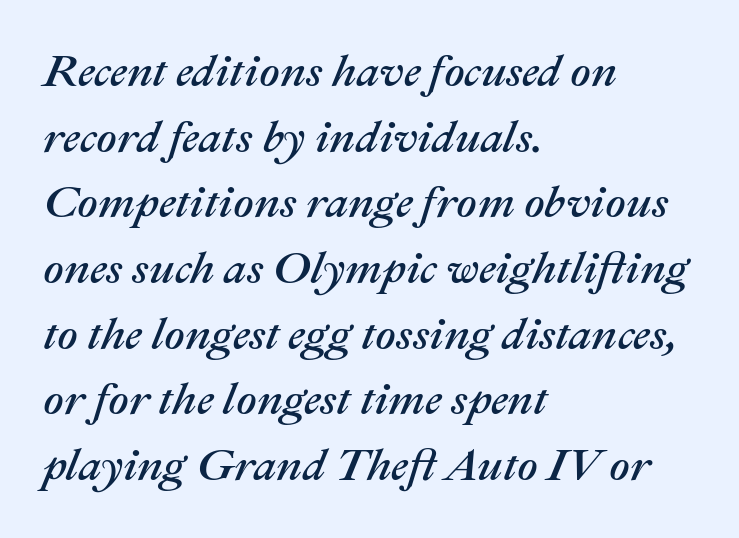
Honestly, the row spacing looks completely unremarkable. Note the varied advance widths — an 'i' is clearly narrower than an 'm'. This sample uses plain, unmodified letter spacing. The lines are quadded left. Descenders are the only things crossing below the line. The lettering tilts uniformly, giving the passage an italic look.
